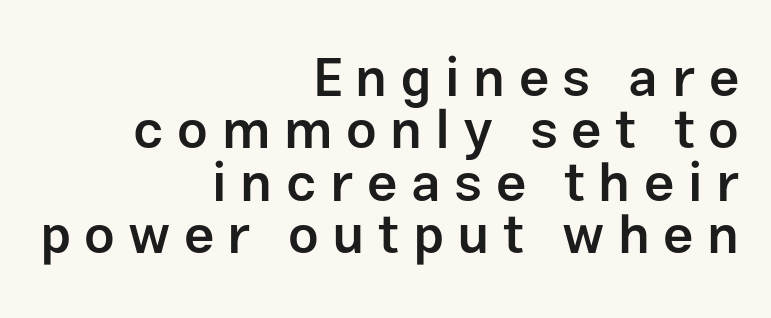
Q: Is the text bold? A: Semi-bold.
Q: Is the text italic (slanted)? A: No, it is upright.
Q: Is the typeface a serif or a sans-serif typeface? A: Sans-serif.
Q: Is the text underlined? A: No.
Q: How is the paragraph aligned? A: Right-aligned.
Q: Is the spacing between letters normal or unusually wide? A: Unusually wide.
Q: Is the spacing between lines tight, normal or loose? A: Tight.
Q: Width (condensed, normal, or wide)? A: Normal.
Q: Stroke contrast? A: Low.
Q: x-height? A: Medium.
Q: Monospaced? A: No.
